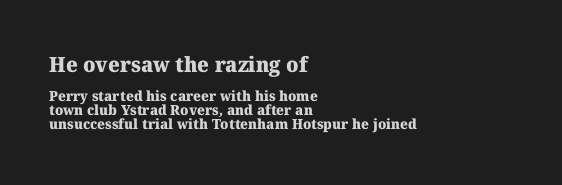
Q: Is the text bold? A: Yes.
Q: Is the text underlined? A: No.
Q: How is the paragraph aligned? A: Left-aligned.
Q: Is the spacing between letters normal or unusually wide? A: Normal.
Q: Is the spacing between lines tight, normal or loose? A: Tight.
Q: Which block of text is set in a larger size, the first (top) or the second (bottom)? A: The first (top) one.
